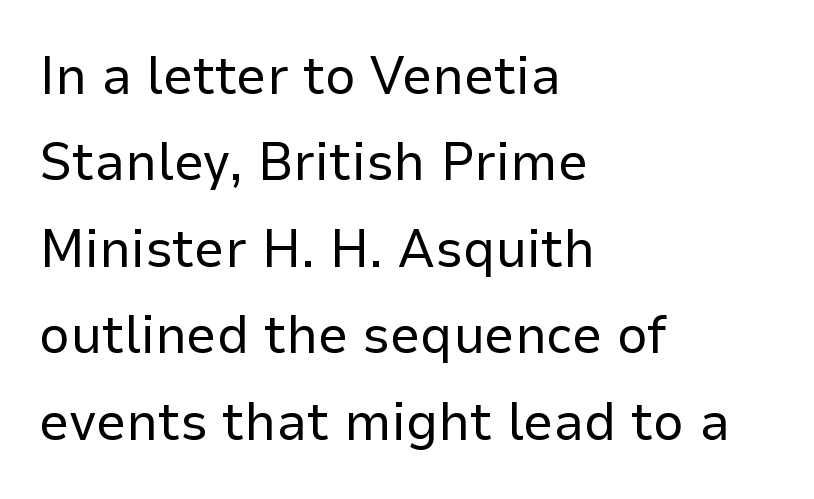
Q: Is the text bold? A: No.
Q: Is the text italic (slanted)? A: No, it is upright.
Q: Is the typeface a serif or a sans-serif typeface? A: Sans-serif.
Q: Is the text underlined? A: No.
Q: How is the paragraph aligned? A: Left-aligned.
Q: Is the spacing between letters normal or unusually wide? A: Normal.
Q: Is the spacing between lines tight, normal or loose? A: Normal.
Q: Width (condensed, normal, or wide)? A: Normal.
Q: Stroke contrast? A: Low.
Q: x-height? A: Medium.
Q: Monospaced? A: No.
